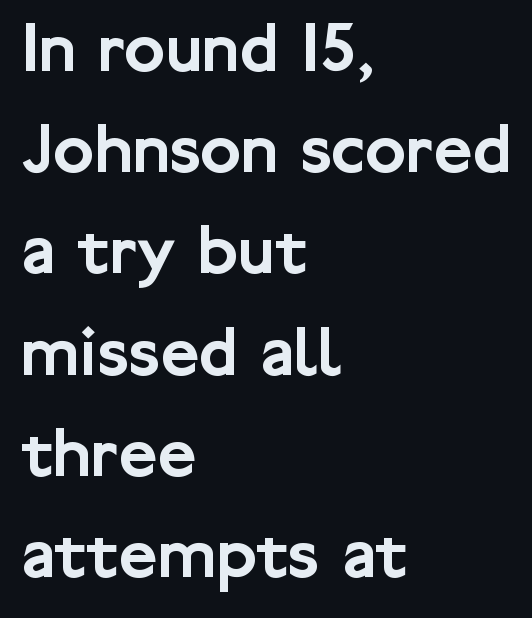
Q: Is the text italic (slanted)? A: No, it is upright.
Q: Is the typeface a serif or a sans-serif typeface? A: Sans-serif.
Q: Is the text underlined? A: No.
Q: How is the paragraph aligned? A: Left-aligned.
Q: Is the spacing between letters normal or unusually wide? A: Normal.
Q: Is the spacing between lines tight, normal or loose? A: Normal.
Q: Width (condensed, normal, or wide)? A: Normal.
Q: Stroke contrast? A: Low.
Q: x-height? A: Medium.
Q: Monospaced? A: No.
